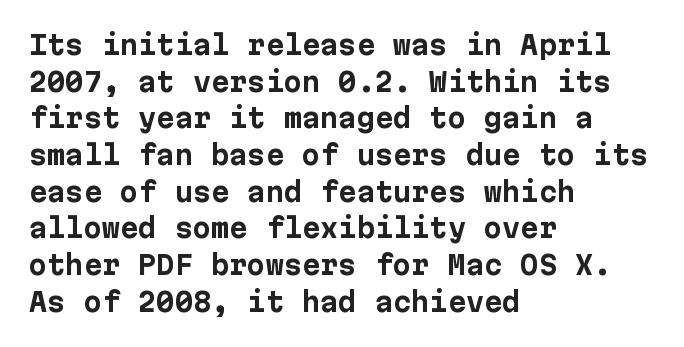
{"italic": "no", "bold": "yes", "underline": "no", "align": "left", "line_spacing": "normal", "line_spacing_ratio": 1.41, "letter_spacing": "normal", "letter_spacing_em": 0.0, "glyph_px": 26}
